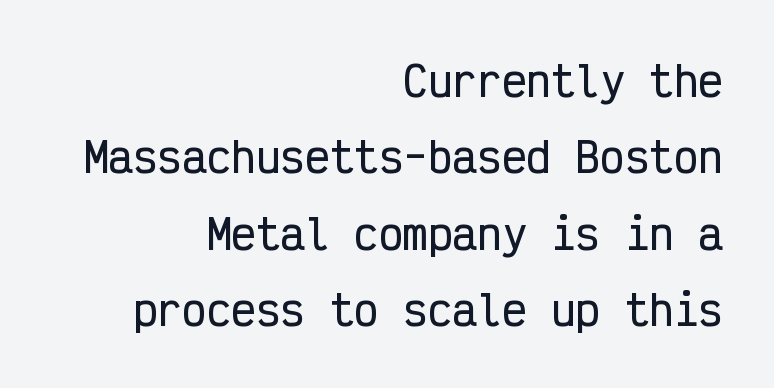
The font family rendered here belongs to the sans-serif group. This is the regular roman posture of the typeface. This sample uses plain, unmodified letter spacing. Think of a typewriter: that constant character pitch is what you see here. Bare-footed words on every line.
